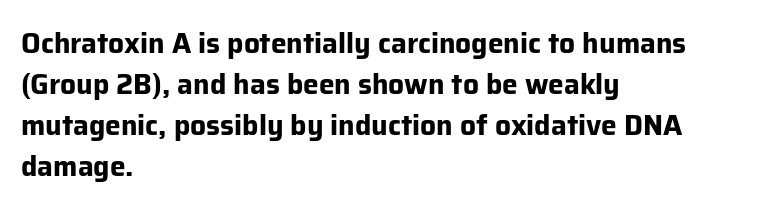
Serifs: no, the terminals of the letterforms are clean. Thick stems and heavy bowls — unmistakably bold. Italic? Not at all — the glyphs are vertical. Words appear dense and cohesive because spacing is normal. Underlining? Definitely not there.
